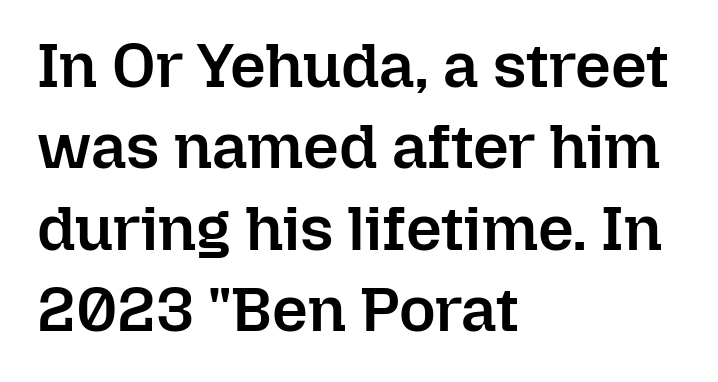
Q: Is the text bold? A: Semi-bold.
Q: Is the text italic (slanted)? A: No, it is upright.
Q: Is the text underlined? A: No.
Q: How is the paragraph aligned? A: Left-aligned.
Q: Is the spacing between letters normal or unusually wide? A: Normal.
Q: Is the spacing between lines tight, normal or loose? A: Normal.
Q: Width (condensed, normal, or wide)? A: Normal.
Q: Stroke contrast? A: Low.
Q: x-height? A: Medium.
Q: Monospaced? A: No.
